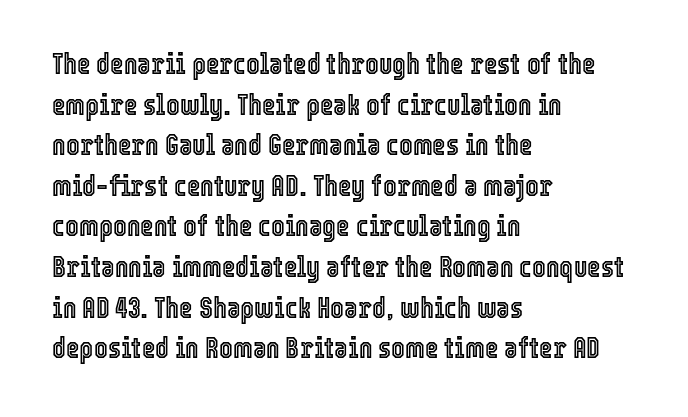
Q: Is the text italic (slanted)? A: No, it is upright.
Q: Is the text underlined? A: No.
Q: How is the paragraph aligned? A: Left-aligned.
Q: Is the spacing between letters normal or unusually wide? A: Normal.
Q: Is the spacing between lines tight, normal or loose? A: Normal.
Q: Width (condensed, normal, or wide)? A: Condensed.
Q: x-height? A: Medium.
Q: Monospaced? A: No.
